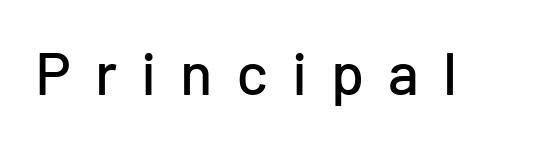
{"serif": "no", "italic": "no", "width": "normal", "stroke_contrast": "low", "x_height": "medium", "monospaced": "no", "underline": "no", "letter_spacing": "wide", "letter_spacing_em": 0.4, "glyph_px": 60}
